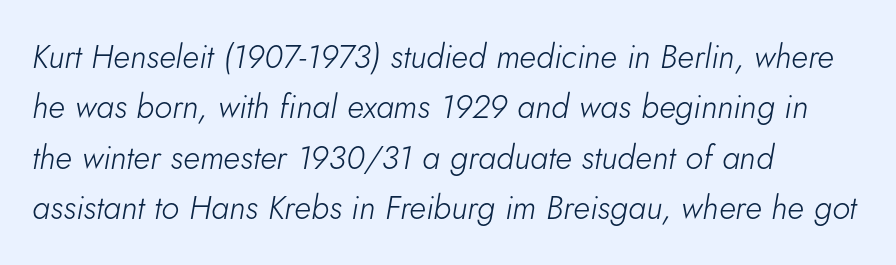
No chunkiness to these letters — they're not bold. The rendering applies a slant to the glyphs. Quick note: interline space is typical. Varying glyph widths throughout — classic text-font behaviour.
